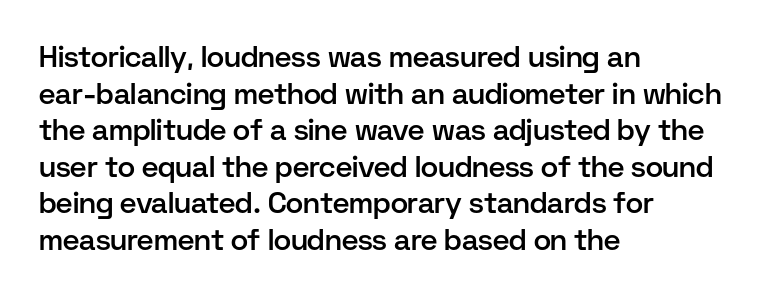
The image shows 29 px semibold sans-serif type, upright; set left-aligned, normal line spacing (1.26x), normal letter spacing, not underlined; low stroke contrast and a medium x-height.
